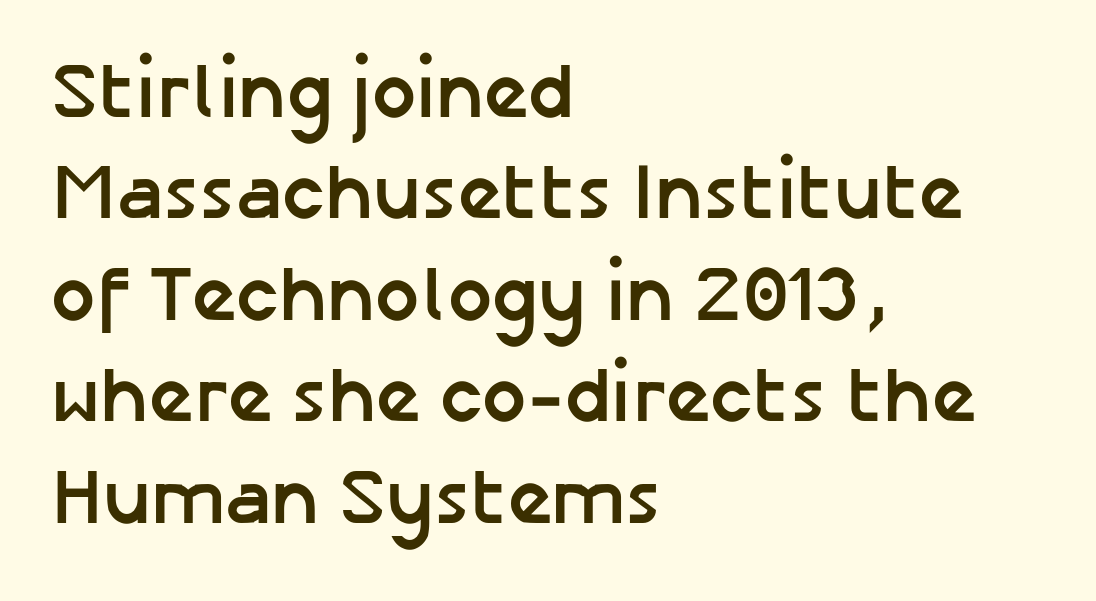
Varying glyph widths throughout — classic text-font behaviour. Summary of vertical rhythm: regular, with standard interline spacing. When letters stand straight like this, we call the style roman or upright. The gaps between neighbouring characters are ordinary and unremarkable. The letters carry no serifs — their stems end cleanly without finishing strokes. The rendering uses a bold face; every stroke is thick and dark.
